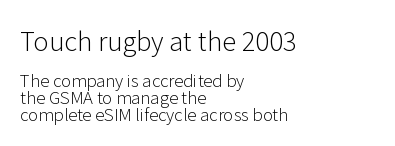
The glyphs are unaccompanied by any horizontal stroke below them. Very little white space separates one row of letters from the next. No extra ink here — the face is not bold. This sample uses an upright cut, with every glyph sitting square on the baseline. Between one letter and the next there's only the usual sliver of space. Does the copy run flush right? No — it runs flush left.
